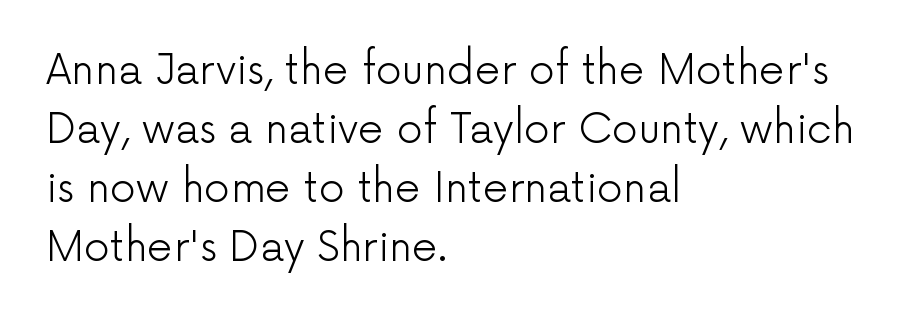
The image shows 41 px light sans-serif type, upright; set left-aligned, normal line spacing (1.44x), normal letter spacing, not underlined; low stroke contrast and a medium x-height.
